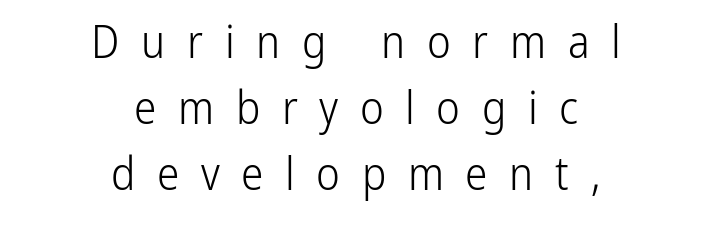
{"serif": "no", "italic": "no", "bold": "no", "weight": "light", "width": "condensed", "stroke_contrast": "low", "x_height": "medium", "monospaced": "no", "underline": "no", "align": "center", "line_spacing": "normal", "line_spacing_ratio": 1.47, "letter_spacing": "wide", "letter_spacing_em": 0.48, "glyph_px": 45}
